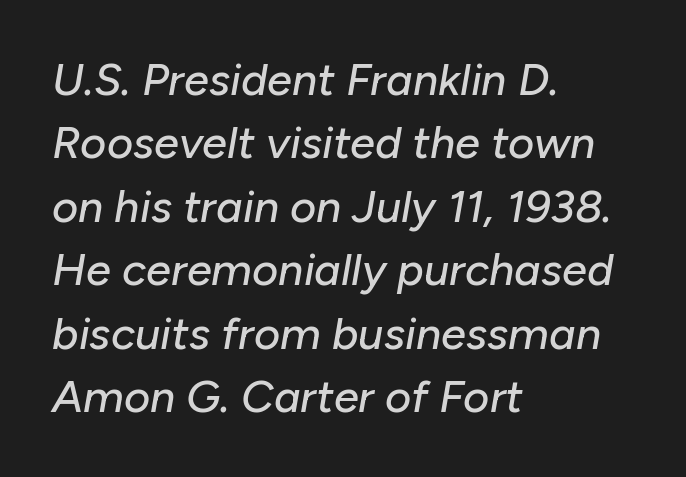
{"italic": "yes", "lean": "right", "slant_degrees": 10, "width": "normal", "stroke_contrast": "low", "x_height": "medium", "monospaced": "no", "underline": "no", "align": "left", "line_spacing": "normal", "line_spacing_ratio": 1.41, "letter_spacing": "normal", "letter_spacing_em": 0.0, "glyph_px": 45}
